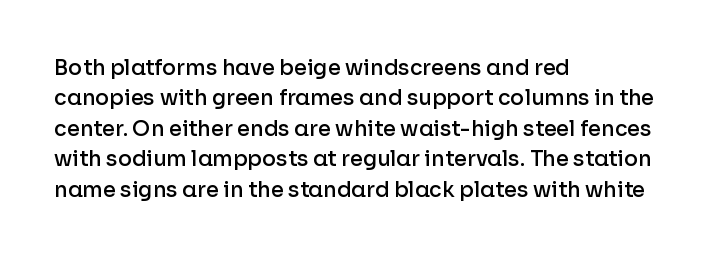
{"italic": "no", "bold": "semi", "underline": "no", "align": "left", "line_spacing": "normal", "line_spacing_ratio": 1.45, "letter_spacing": "normal", "letter_spacing_em": 0.0, "glyph_px": 21}
